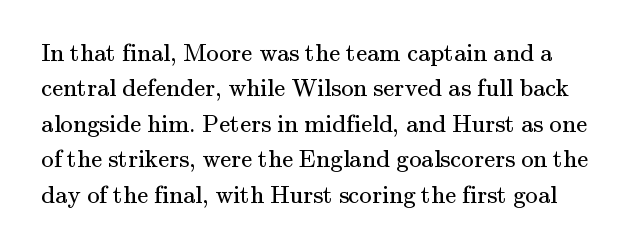
Q: Is the text bold? A: No.
Q: Is the text italic (slanted)? A: No, it is upright.
Q: Is the text underlined? A: No.
Q: Is the spacing between letters normal or unusually wide? A: Normal.
Q: Is the spacing between lines tight, normal or loose? A: Normal.
